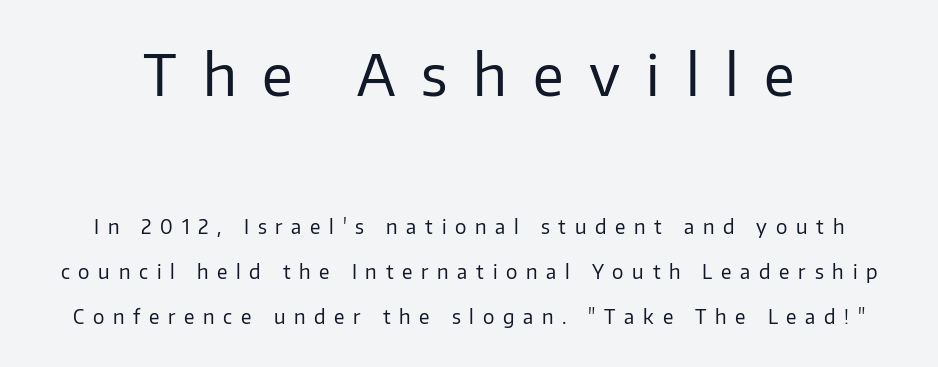
Nobody drew a line under any word here. Horizontal bands of white between lines are thick stripes. Is the type heavy? It reads as light-to-regular instead. The face used here is proportionally spaced, like ordinary book or web type. Note: no serifs on the glyphs.
